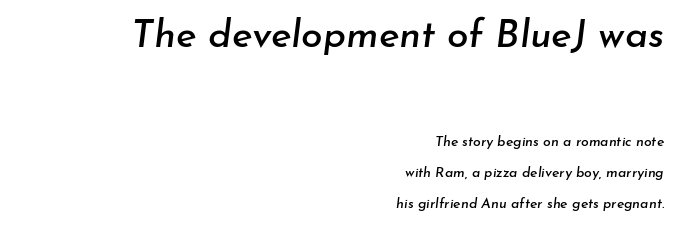
{"italic": "yes", "lean": "right", "slant_degrees": 7, "width": "normal", "stroke_contrast": "low", "x_height": "small", "monospaced": "no", "underline": "no", "align": "right", "line_spacing": "loose", "line_spacing_ratio": 2.22, "letter_spacing": "normal", "letter_spacing_em": 0.0, "larger_block": "first", "size_ratio": 2.79, "glyph_px": 39}
